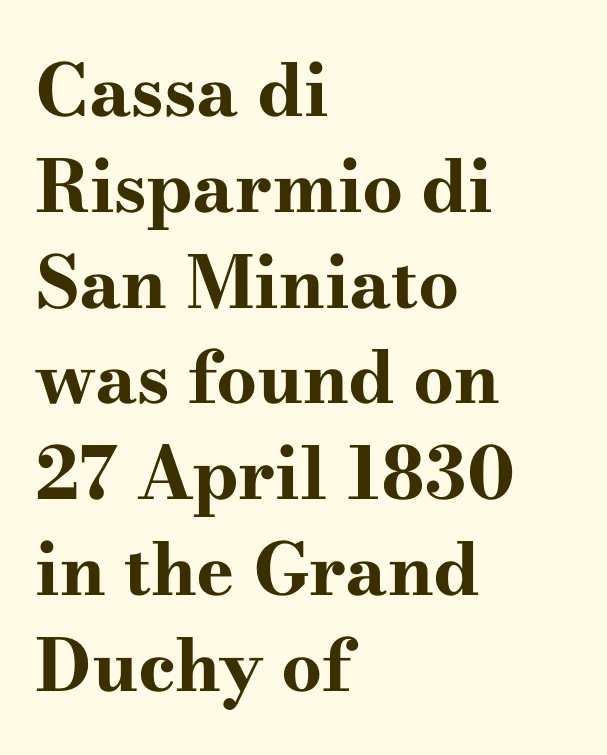
The image shows 72 px bold, wide serif type, upright; set left-aligned, normal line spacing (1.33x), normal letter spacing, not underlined; high stroke contrast and a small x-height.
